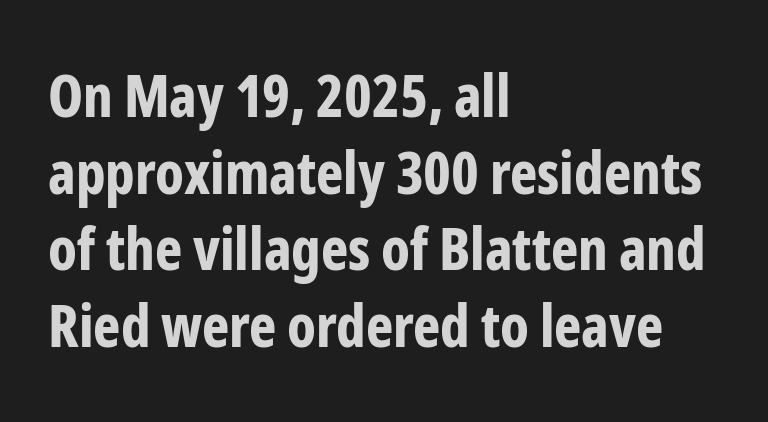
The image shows 58 px bold, condensed sans-serif type, upright; set left-aligned, normal line spacing (1.32x), normal letter spacing, not underlined; low stroke contrast and a medium x-height.
